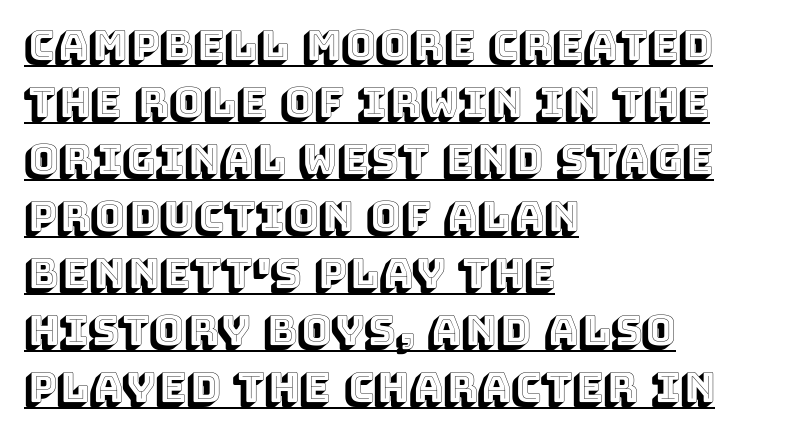
Q: Is the text italic (slanted)? A: No, it is upright.
Q: Is the text underlined? A: Yes.
Q: How is the paragraph aligned? A: Left-aligned.
Q: Is the spacing between letters normal or unusually wide? A: Normal.
Q: Is the spacing between lines tight, normal or loose? A: Normal.
Q: Width (condensed, normal, or wide)? A: Normal.
Q: x-height? A: Large.
Q: Monospaced? A: No.
